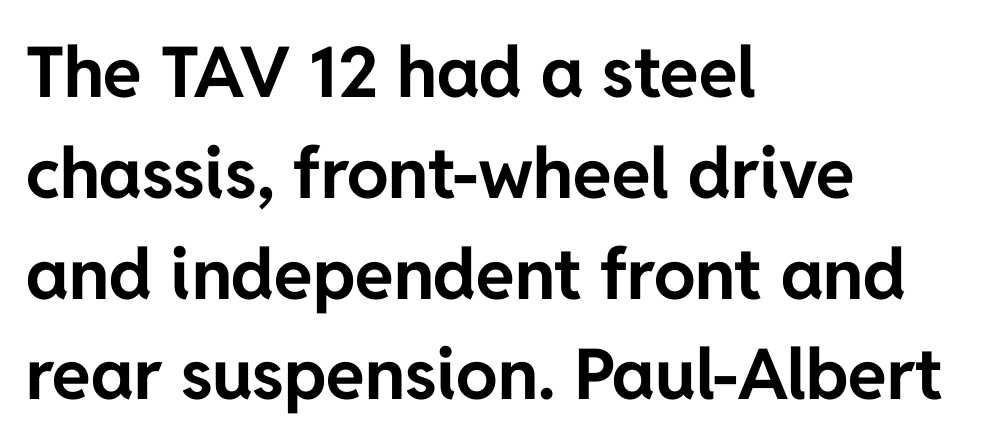
{"serif": "no", "italic": "no", "bold": "yes", "weight": "bold", "width": "normal", "stroke_contrast": "low", "x_height": "medium", "monospaced": "no", "underline": "no", "align": "left", "line_spacing": "normal", "line_spacing_ratio": 1.44, "letter_spacing": "normal", "letter_spacing_em": 0.0, "glyph_px": 70}
